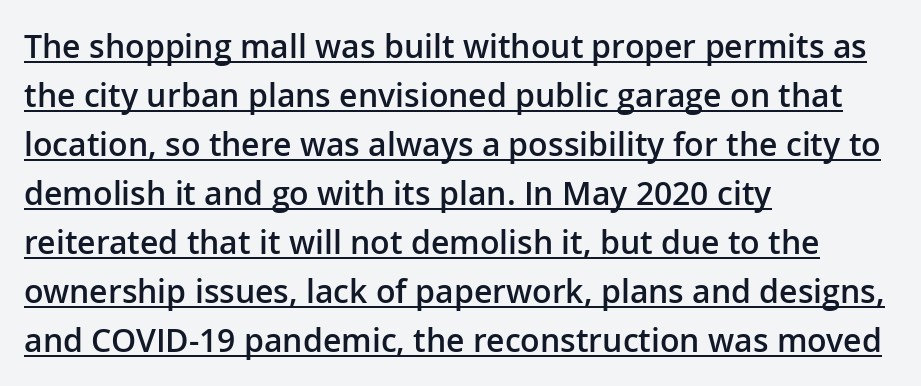
{"serif": "no", "italic": "no", "bold": "semi", "weight": "semibold", "width": "normal", "stroke_contrast": "low", "x_height": "medium", "monospaced": "no", "underline": "yes", "align": "left", "line_spacing": "normal", "line_spacing_ratio": 1.53, "letter_spacing": "normal", "letter_spacing_em": 0.0, "glyph_px": 32}
